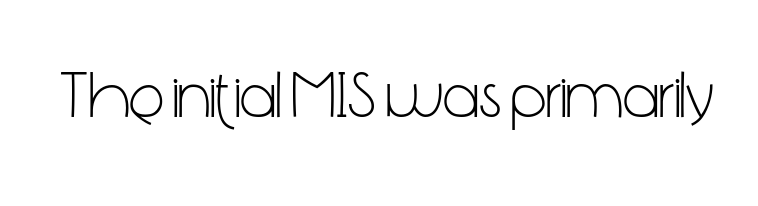
Q: Is the text bold? A: No.
Q: Is the text italic (slanted)? A: No, it is upright.
Q: Is the typeface a serif or a sans-serif typeface? A: Sans-serif.
Q: Is the text underlined? A: No.
Q: Is the spacing between letters normal or unusually wide? A: Normal.
Q: Width (condensed, normal, or wide)? A: Condensed.
Q: Stroke contrast? A: Low.
Q: x-height? A: Medium.
Q: Monospaced? A: No.
